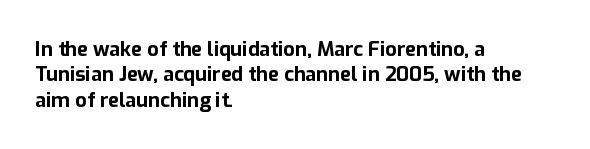
Characters follow at the spacing the type designer built in. What's the leading like? Ordinary, nothing unusual. Horizontal alignment here is leftward, the default for most running prose. The words here are not underlined. The typesetting leans heavy: a genuine bold.
